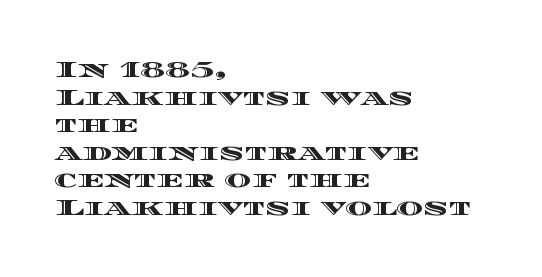
The image shows 23 px text type, upright; set left-aligned, line spacing 1.2x, normal letter spacing, not underlined.
